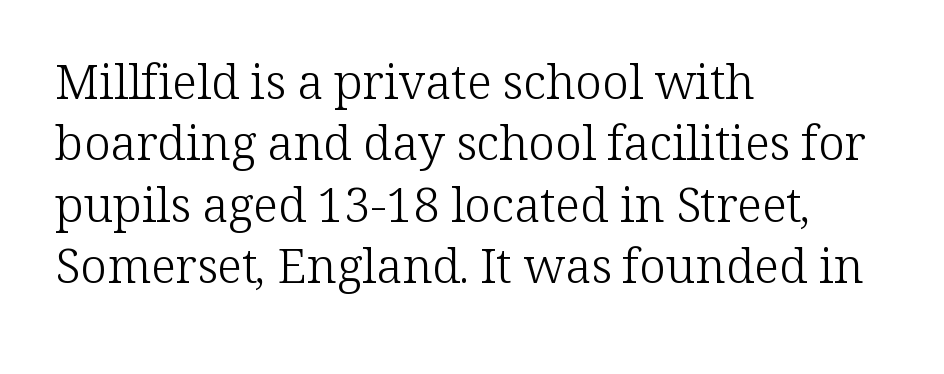
The image shows 48 px light serif type, upright; set left-aligned, normal line spacing (1.28x), normal letter spacing, not underlined; low stroke contrast and a medium x-height.
